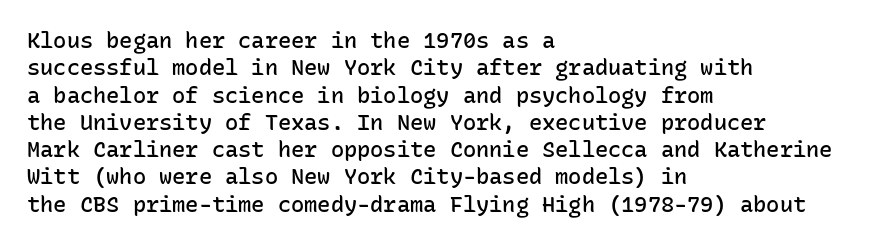
The image shows 22 px text type, upright; set left-aligned, line spacing 1.24x, normal letter spacing, not underlined.
